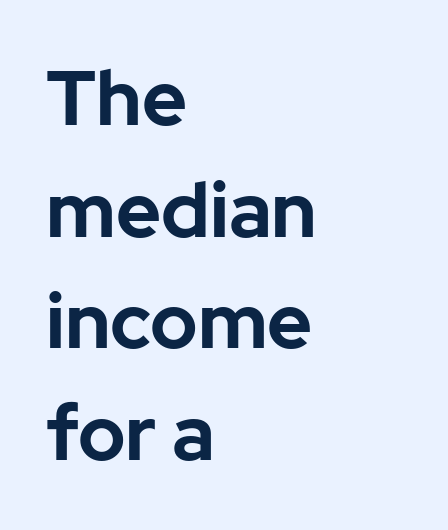
The image shows 77 px bold sans-serif type, upright; set left-aligned, normal line spacing (1.45x), normal letter spacing, not underlined; low stroke contrast and a medium x-height.
